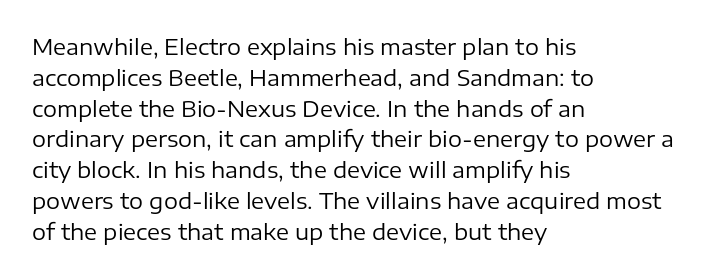
Q: Is the text bold? A: No.
Q: Is the text italic (slanted)? A: No, it is upright.
Q: Is the text underlined? A: No.
Q: How is the paragraph aligned? A: Left-aligned.
Q: Is the spacing between letters normal or unusually wide? A: Normal.
Q: Is the spacing between lines tight, normal or loose? A: Normal.
